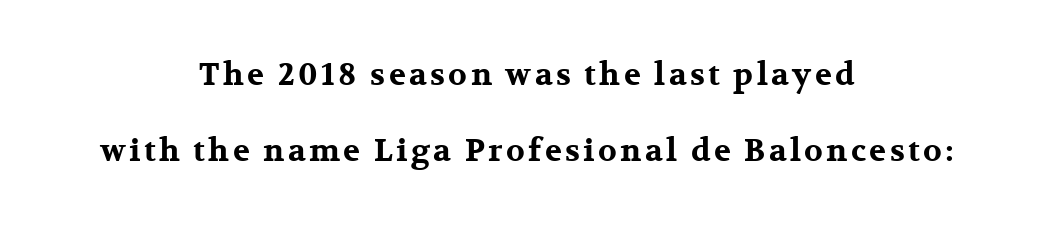
The image shows 31 px bold, wide serif type, upright; set centered, loose line spacing (2.45x), not underlined; medium stroke contrast and a medium x-height.
